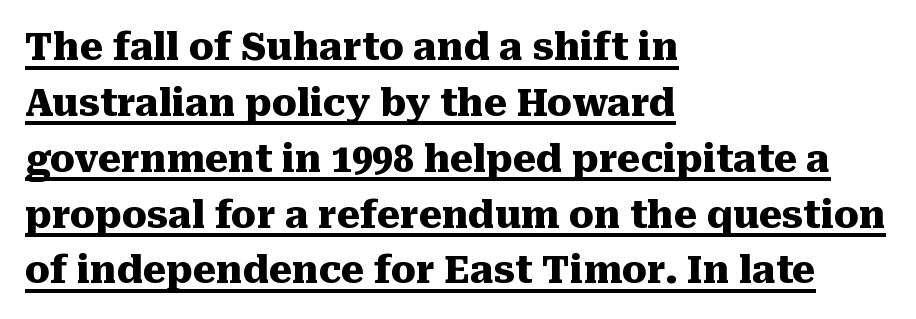
{"serif": "yes", "italic": "no", "bold": "yes", "weight": "heavy", "width": "normal", "stroke_contrast": "medium", "x_height": "medium", "monospaced": "no", "underline": "yes", "align": "left", "line_spacing": "normal", "line_spacing_ratio": 1.51, "letter_spacing": "normal", "letter_spacing_em": 0.0, "glyph_px": 37}
